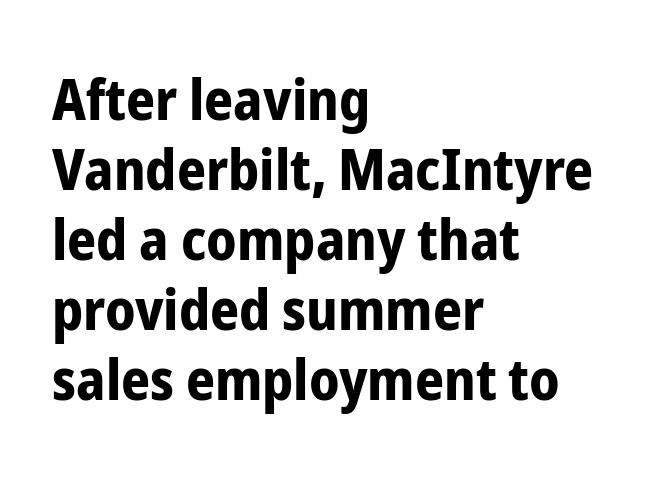
Q: Is the text bold? A: Yes.
Q: Is the text italic (slanted)? A: No, it is upright.
Q: Is the typeface a serif or a sans-serif typeface? A: Sans-serif.
Q: Is the text underlined? A: No.
Q: How is the paragraph aligned? A: Left-aligned.
Q: Is the spacing between letters normal or unusually wide? A: Normal.
Q: Width (condensed, normal, or wide)? A: Condensed.
Q: Stroke contrast? A: Low.
Q: x-height? A: Medium.
Q: Monospaced? A: No.
